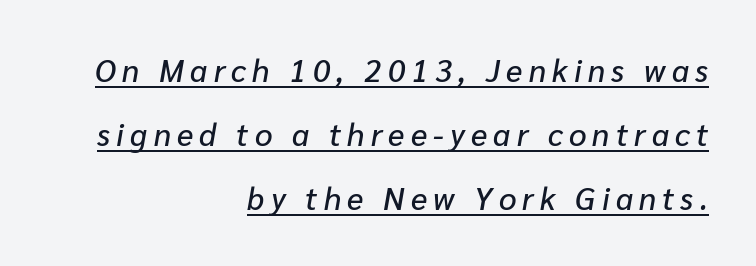
The image shows 31 px text type, italic (leaning right); set right-aligned, loose line spacing (2.06x), unusually wide letter spacing (+0.2 em), underlined; low stroke contrast and a medium x-height.
